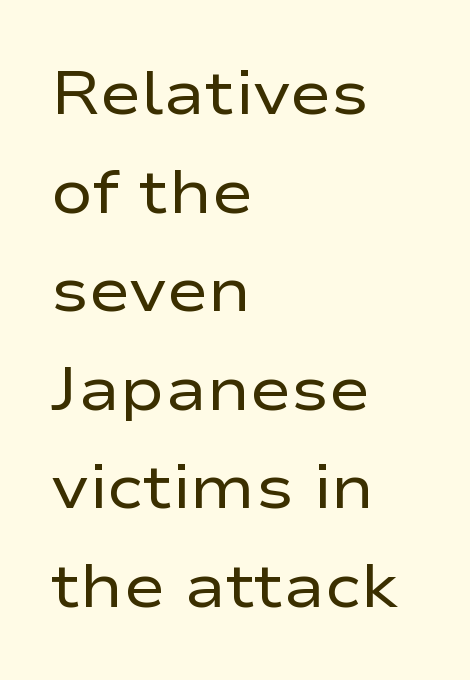
The vertical gap from one line to the next is medium. The space beneath each line is pristine and unruled. The tracking reads as untouched default to a designer's eye. Font category for this specimen: sans-serif.
